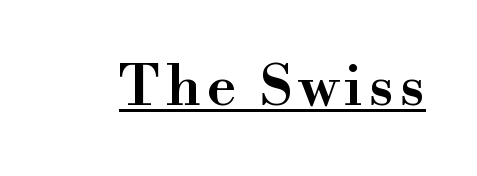
{"serif": "yes", "italic": "no", "bold": "semi", "weight": "semibold", "width": "normal", "stroke_contrast": "high", "x_height": "small", "monospaced": "no", "underline": "yes", "glyph_px": 57}
